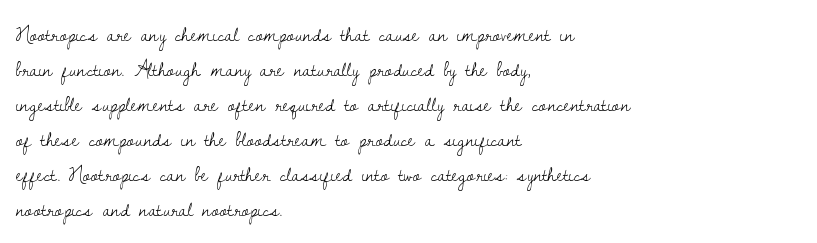
Q: Is the text bold? A: No.
Q: Is the text italic (slanted)? A: Yes.
Q: Is the text underlined? A: No.
Q: How is the paragraph aligned? A: Left-aligned.
Q: Is the spacing between letters normal or unusually wide? A: Normal.
Q: Is the spacing between lines tight, normal or loose? A: Normal.
